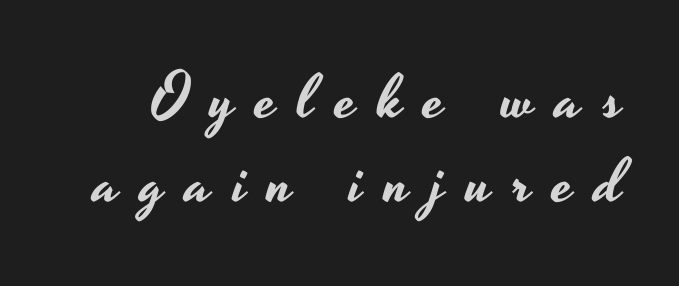
Q: Is the text italic (slanted)? A: Yes.
Q: Is the typeface a serif or a sans-serif typeface? A: Sans-serif.
Q: Is the text underlined? A: No.
Q: Is the spacing between letters normal or unusually wide? A: Unusually wide.
Q: Is the spacing between lines tight, normal or loose? A: Normal.
Q: Width (condensed, normal, or wide)? A: Wide.
Q: Stroke contrast? A: Low.
Q: x-height? A: Small.
Q: Monospaced? A: No.
